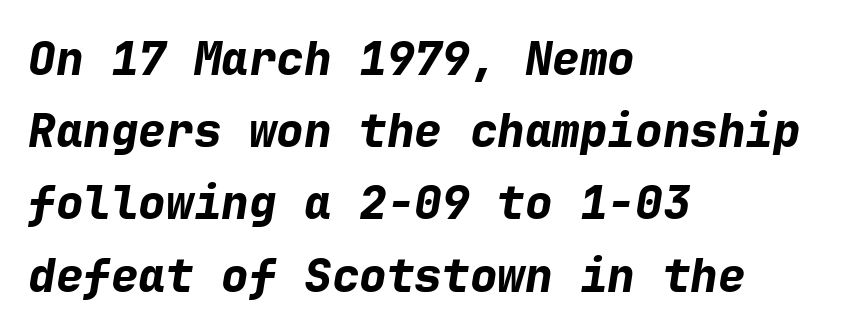
The image shows 46 px bold type, italic (leaning right), monospaced; set left-aligned, normal line spacing (1.57x), normal letter spacing, not underlined; low stroke contrast and a medium x-height.
